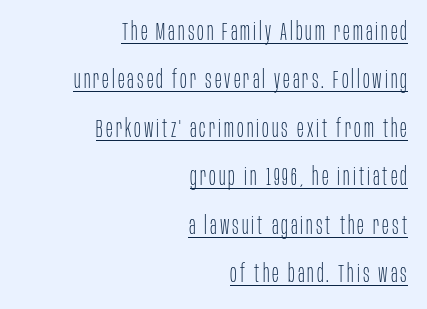
The image shows 25 px text type, upright; set right-aligned, loose line spacing (1.94x), underlined.
